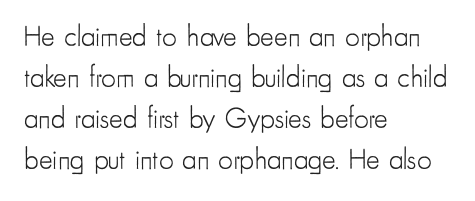
Quick note: not italic, upright. Quick note: interline space is typical. Where is the straight margin? On the left. Stroke mass is kept to a normal reading level or below. Standard letterfit; no display-style spreading of the glyphs.
